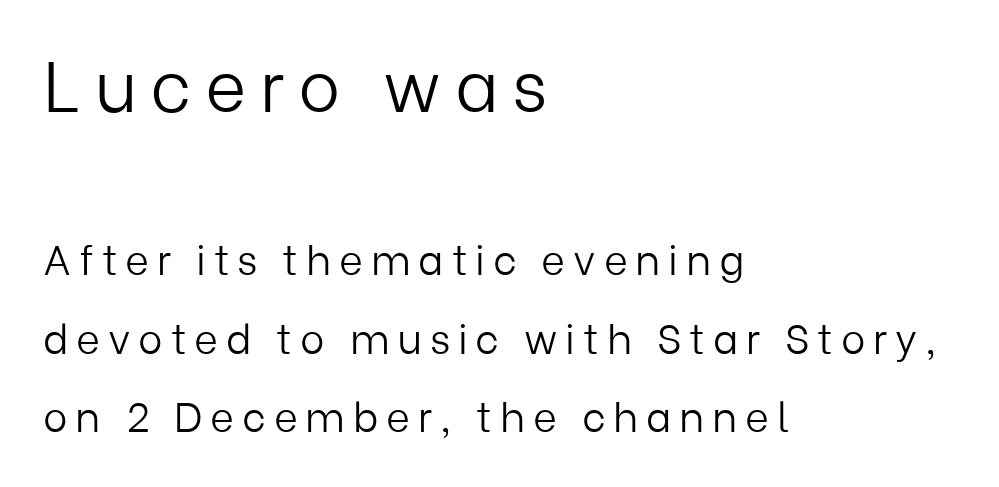
Q: Is the text bold? A: No.
Q: Is the text italic (slanted)? A: No, it is upright.
Q: Is the typeface a serif or a sans-serif typeface? A: Sans-serif.
Q: Is the text underlined? A: No.
Q: How is the paragraph aligned? A: Left-aligned.
Q: Is the spacing between lines tight, normal or loose? A: Loose.
Q: Which block of text is set in a larger size, the first (top) or the second (bottom)? A: The first (top) one.
Q: Width (condensed, normal, or wide)? A: Normal.
Q: Stroke contrast? A: Low.
Q: x-height? A: Medium.
Q: Monospaced? A: No.
